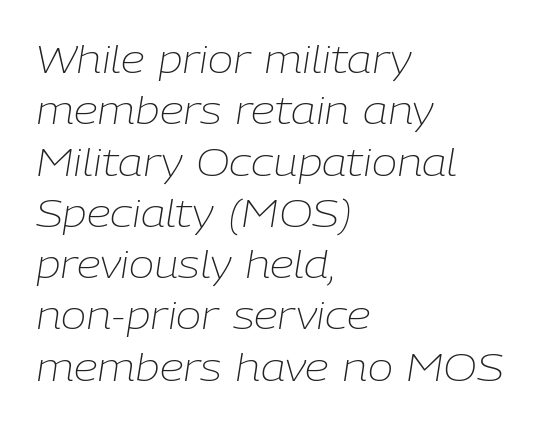
Q: Is the text bold? A: No.
Q: Is the text italic (slanted)? A: Yes, it leans right by about 9 degrees.
Q: Is the text underlined? A: No.
Q: How is the paragraph aligned? A: Left-aligned.
Q: Is the spacing between letters normal or unusually wide? A: Normal.
Q: Is the spacing between lines tight, normal or loose? A: Normal.
Q: Width (condensed, normal, or wide)? A: Normal.
Q: Stroke contrast? A: Low.
Q: x-height? A: Medium.
Q: Monospaced? A: No.
